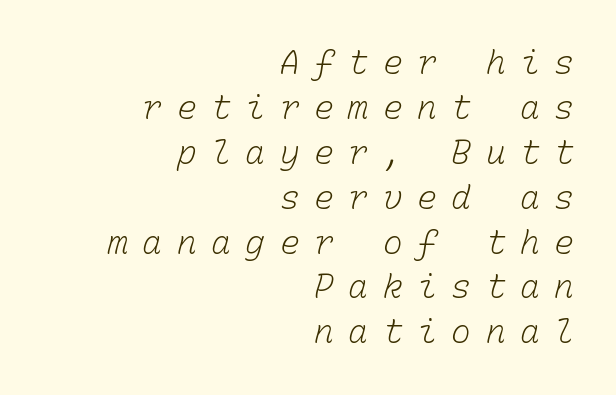
The image shows 33 px light type, monospaced; set right-aligned, normal line spacing (1.36x), unusually wide letter spacing (+0.44 em), not underlined; low stroke contrast and a medium x-height.
